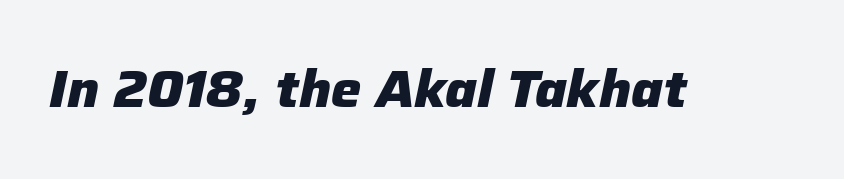
Do the characters align in a grid? No, the font is proportional. Emphasis by weight is at full strength: bold. Look at the tracking — it's just the regular setting, nothing added. The specimen omits any rule beneath the text block's lines.
